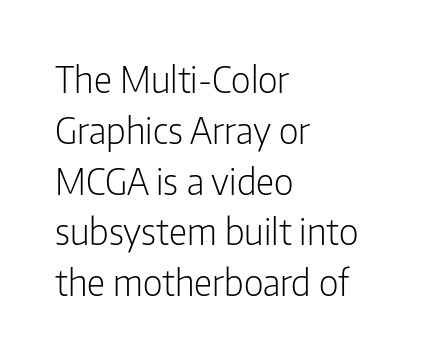
The image shows 36 px light, condensed sans-serif type, upright; set left-aligned, normal line spacing (1.41x), normal letter spacing, not underlined; low stroke contrast and a medium x-height.
